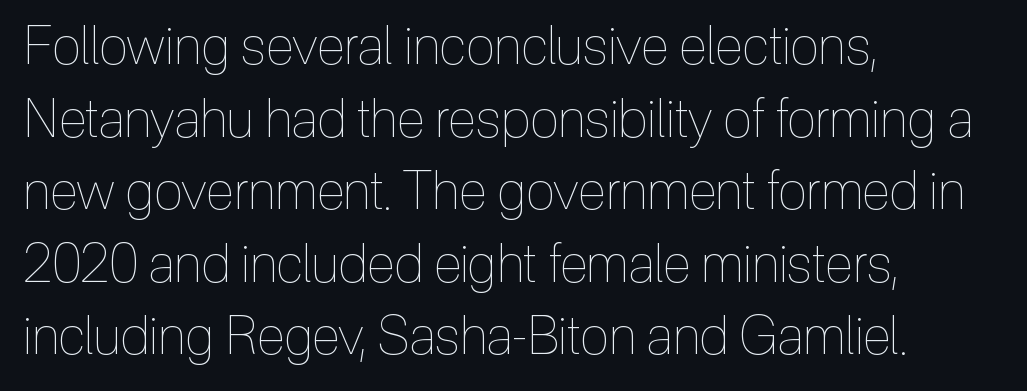
Each word holds together tightly as a unit, with standard inter-letter gaps. The lines sit at an ordinary, default distance from one another. Stroke mass is kept to a normal reading level or below. Proportional: the letters do not fall into vertical columns.
